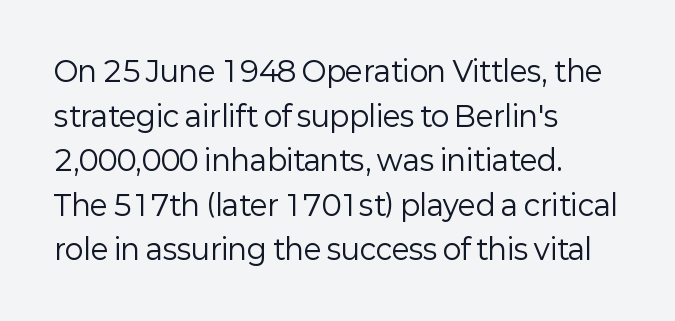
The image shows 28 px regular-weight sans-serif type, upright; set left-aligned, normal line spacing (1.59x), normal letter spacing, not underlined; low stroke contrast and a medium x-height.
